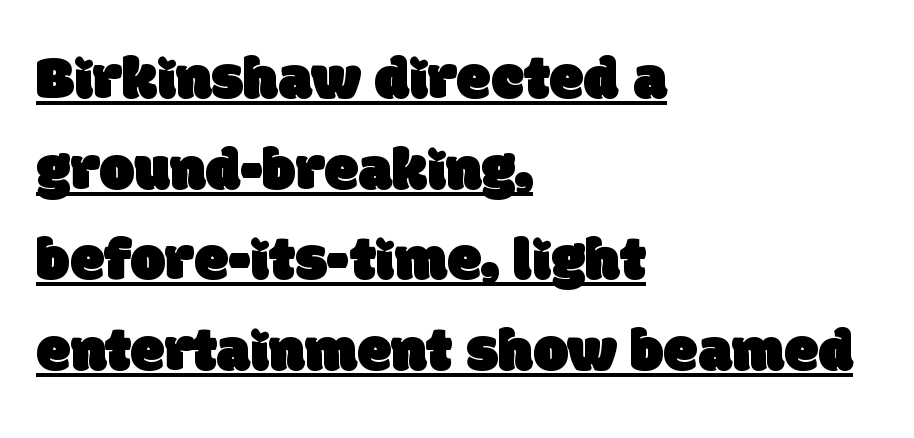
Q: Is the typeface a serif or a sans-serif typeface? A: Sans-serif.
Q: Is the text underlined? A: Yes.
Q: How is the paragraph aligned? A: Left-aligned.
Q: Is the spacing between letters normal or unusually wide? A: Normal.
Q: Is the spacing between lines tight, normal or loose? A: Normal.
Q: Width (condensed, normal, or wide)? A: Normal.
Q: Stroke contrast? A: Low.
Q: x-height? A: Large.
Q: Monospaced? A: No.
